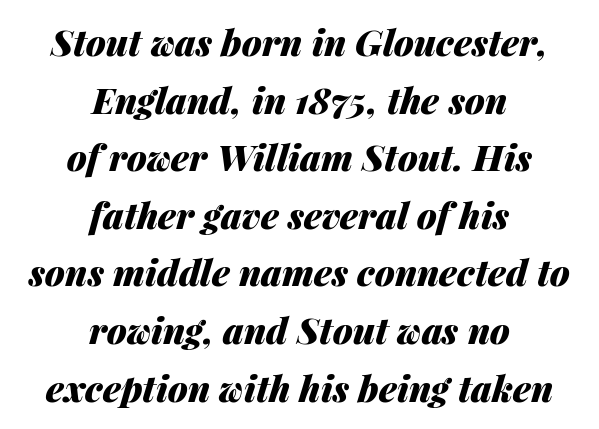
A clean baseline with only descenders dipping below it. The passage shown leans; its letterforms are oblique. Think of a printed novel: that variable character pitch is what you see here. Tracking value appears to be zero — textbook default spacing.
